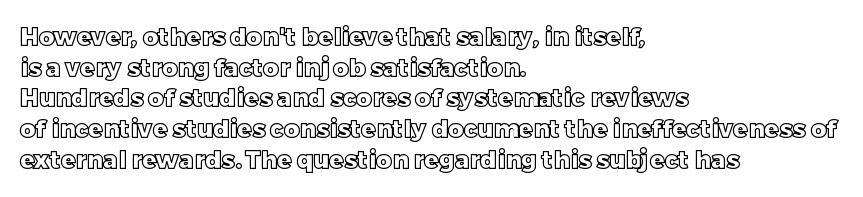
Q: Is the text italic (slanted)? A: No, it is upright.
Q: Is the text underlined? A: No.
Q: How is the paragraph aligned? A: Left-aligned.
Q: Is the spacing between letters normal or unusually wide? A: Normal.
Q: Is the spacing between lines tight, normal or loose? A: Normal.
